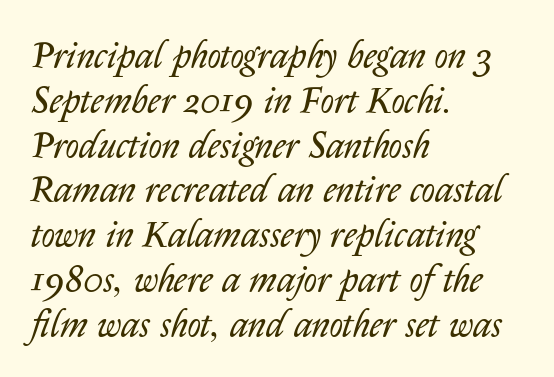
{"italic": "yes", "lean": "right", "slant_degrees": 14, "bold": "no", "weight": "regular", "width": "normal", "stroke_contrast": "low", "x_height": "medium", "monospaced": "no", "underline": "no", "align": "left", "line_spacing_ratio": 1.21, "letter_spacing": "normal", "letter_spacing_em": 0.0, "glyph_px": 37}
